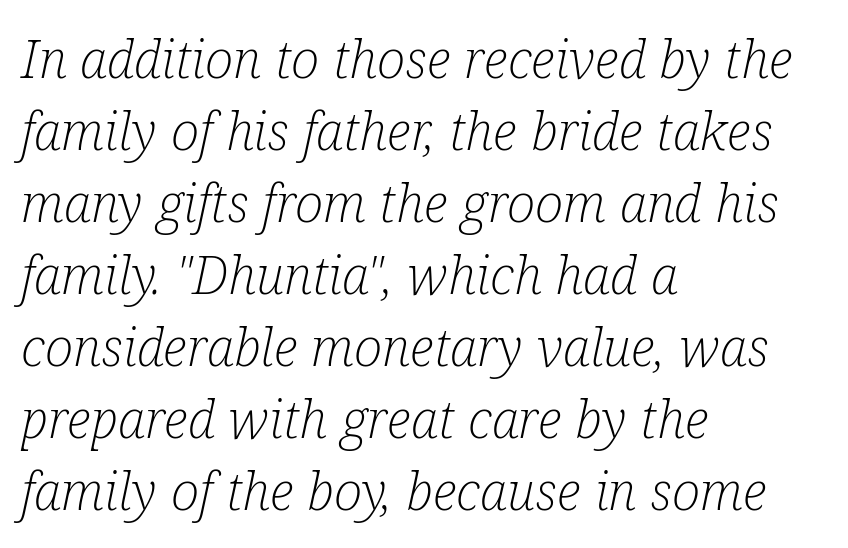
Posture: slanted. The area under the type is left untouched. Line spacing here is normal. A typesetter would call this zero additional tracking. The passage is arranged the way most books set body copy — flush left. To sum up the face: it has serifs.
